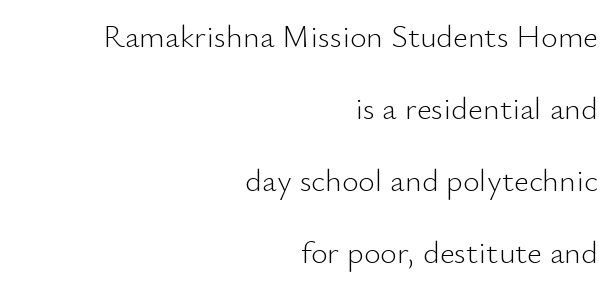
Is this a fixed-width face? No — the glyphs have proportional, varying widths. Serif or sans? Sans — the stroke terminals are bare. Stroke thickness stays within the range of a standard reading face or lighter. Teacher's note: observe the even right margin — that is flush-right alignment. This is roman type, the default non-slanted kind. Nothing unusual about the tracking: characters are spaced as the font intends.
